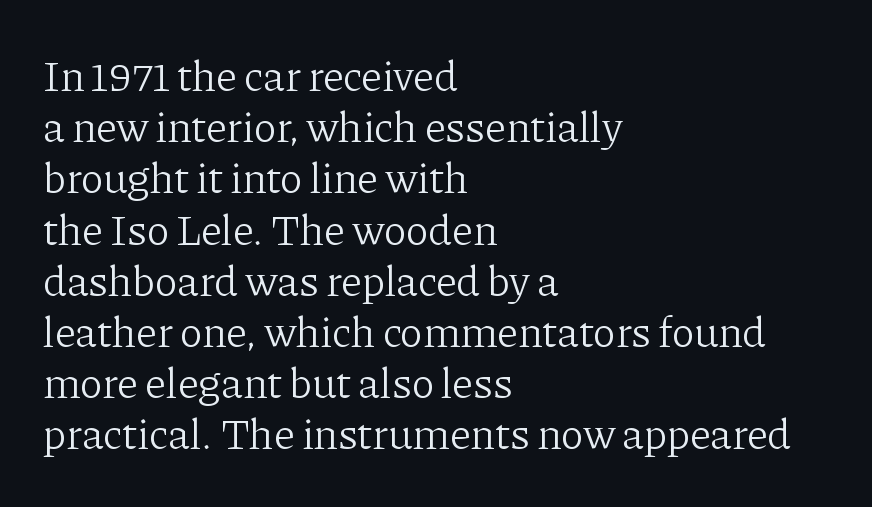
{"serif": "yes", "italic": "no", "bold": "no", "weight": "light", "width": "normal", "stroke_contrast": "low", "x_height": "medium", "monospaced": "no", "underline": "no", "align": "left", "line_spacing_ratio": 1.19, "letter_spacing": "normal", "letter_spacing_em": 0.0, "glyph_px": 43}
